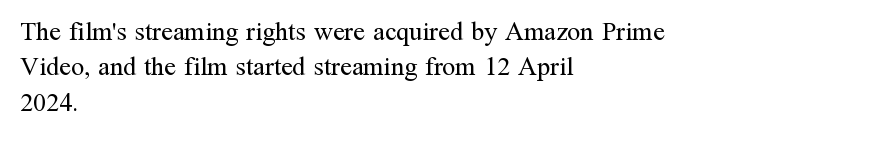
Q: Is the text bold? A: No.
Q: Is the text italic (slanted)? A: No, it is upright.
Q: Is the text underlined? A: No.
Q: How is the paragraph aligned? A: Left-aligned.
Q: Is the spacing between letters normal or unusually wide? A: Normal.
Q: Is the spacing between lines tight, normal or loose? A: Normal.
